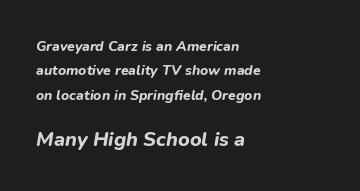
The image shows 20 px bold type, italic (leaning right); set left-aligned, line spacing 1.74x, normal letter spacing, not underlined; the second (bottom) block is 1.43x larger.
